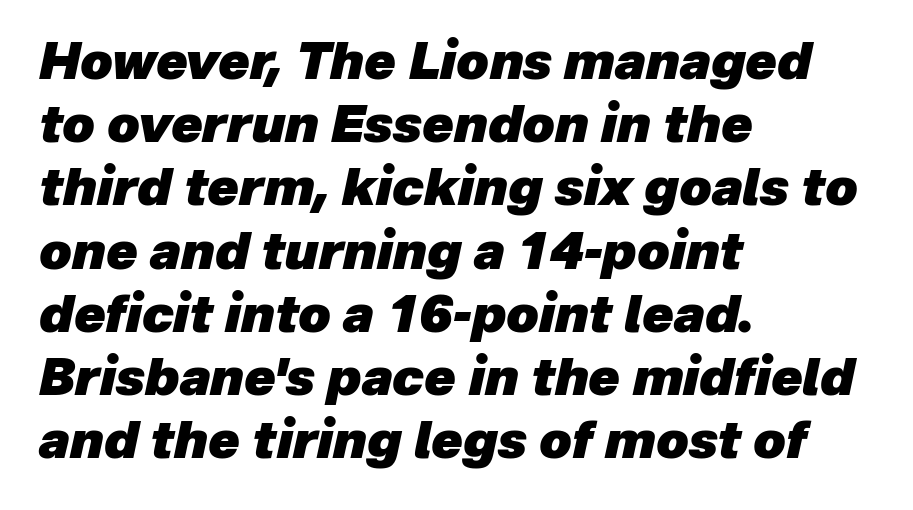
{"italic": "yes", "lean": "right", "slant_degrees": 12, "bold": "yes", "weight": "heavy", "width": "normal", "stroke_contrast": "low", "x_height": "medium", "monospaced": "no", "underline": "no", "align": "left", "line_spacing_ratio": 1.24, "letter_spacing": "normal", "letter_spacing_em": 0.0, "glyph_px": 51}
